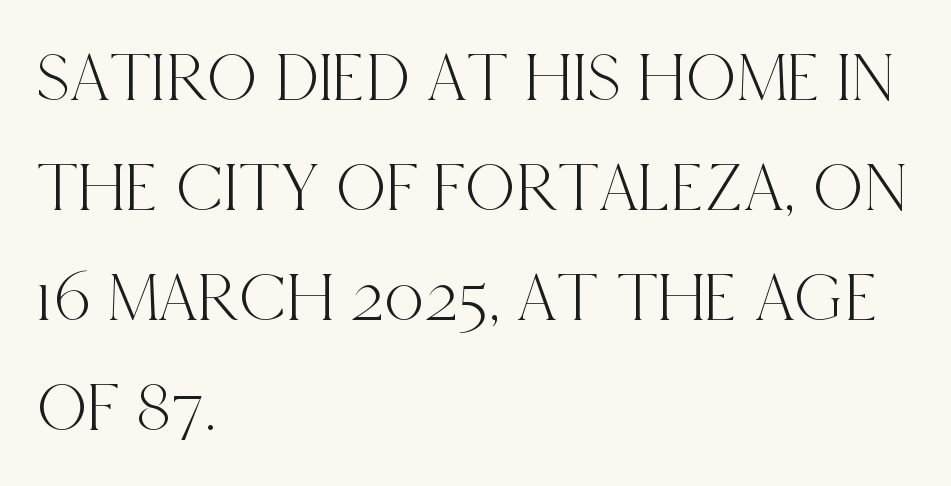
The image shows 70 px condensed serif type, upright; set left-aligned, normal line spacing (1.57x), normal letter spacing, not underlined; a large x-height.
